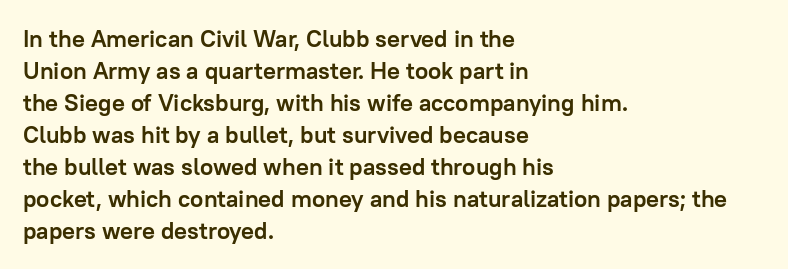
The image shows 24 px bold type, upright; set left-aligned, normal line spacing (1.33x), normal letter spacing, not underlined.
